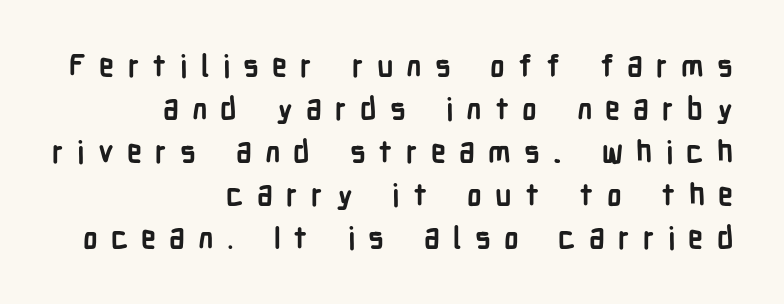
{"serif": "no", "italic": "no", "bold": "yes", "weight": "semibold", "width": "condensed", "stroke_contrast": "low", "x_height": "medium", "monospaced": "no", "underline": "no", "align": "right", "line_spacing": "normal", "line_spacing_ratio": 1.43, "letter_spacing": "wide", "letter_spacing_em": 0.44, "glyph_px": 30}
